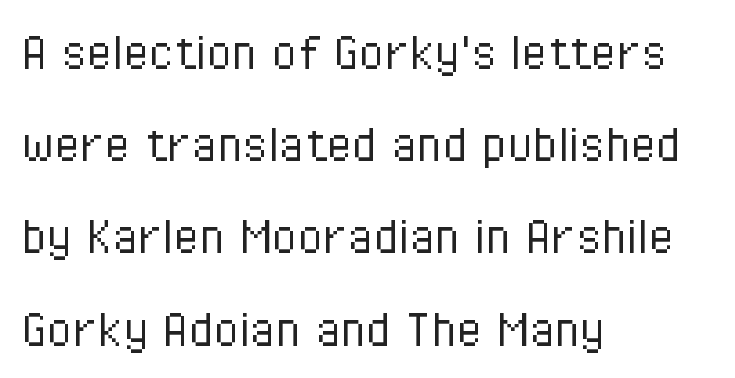
Serifs: no, the terminals of the letterforms are clean. Is this a fixed-width face? No — the glyphs have proportional, varying widths. This reads as an unemphasized weight, regular at the heaviest. The typesetter chose a ragged-right arrangement here. Upright lettering throughout.
